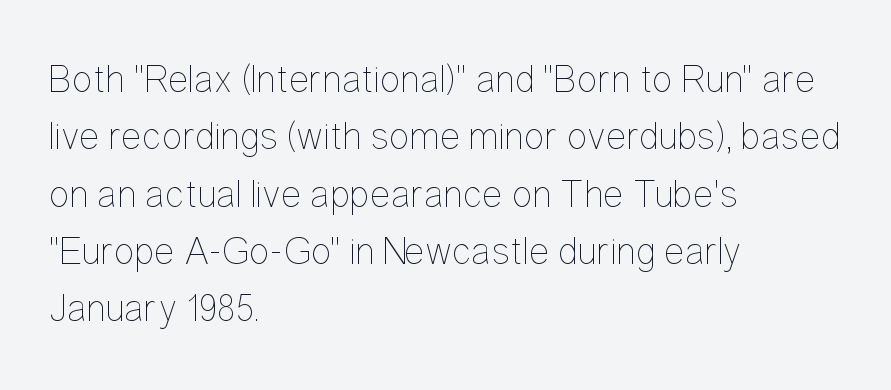
Q: Is the text bold? A: No.
Q: Is the text italic (slanted)? A: No, it is upright.
Q: Is the text underlined? A: No.
Q: How is the paragraph aligned? A: Left-aligned.
Q: Is the spacing between letters normal or unusually wide? A: Normal.
Q: Is the spacing between lines tight, normal or loose? A: Normal.
Q: Width (condensed, normal, or wide)? A: Condensed.
Q: Stroke contrast? A: Low.
Q: x-height? A: Medium.
Q: Monospaced? A: No.
